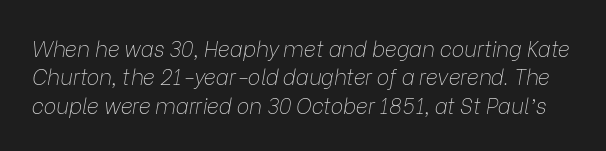
Glance below the letters and you will spot only blank space. The horizontal fit of the characters is conventional and even. Letters have the restrained weight of plain body copy at most. The passage shown leans; its letterforms are oblique. One glance says typical: line gaps are just what's usual.
